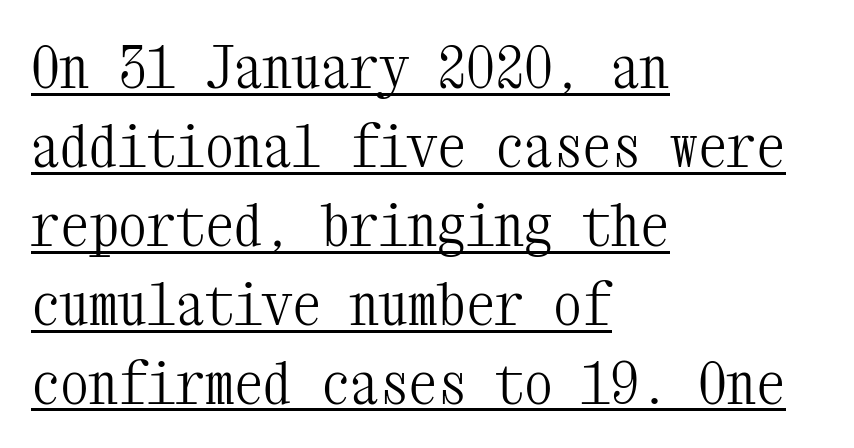
Q: Is the text bold? A: No.
Q: Is the text italic (slanted)? A: No, it is upright.
Q: Is the typeface a serif or a sans-serif typeface? A: Serif.
Q: Is the text underlined? A: Yes.
Q: How is the paragraph aligned? A: Left-aligned.
Q: Is the spacing between letters normal or unusually wide? A: Normal.
Q: Is the spacing between lines tight, normal or loose? A: Normal.
Q: Width (condensed, normal, or wide)? A: Condensed.
Q: Stroke contrast? A: Medium.
Q: x-height? A: Medium.
Q: Monospaced? A: Yes.
